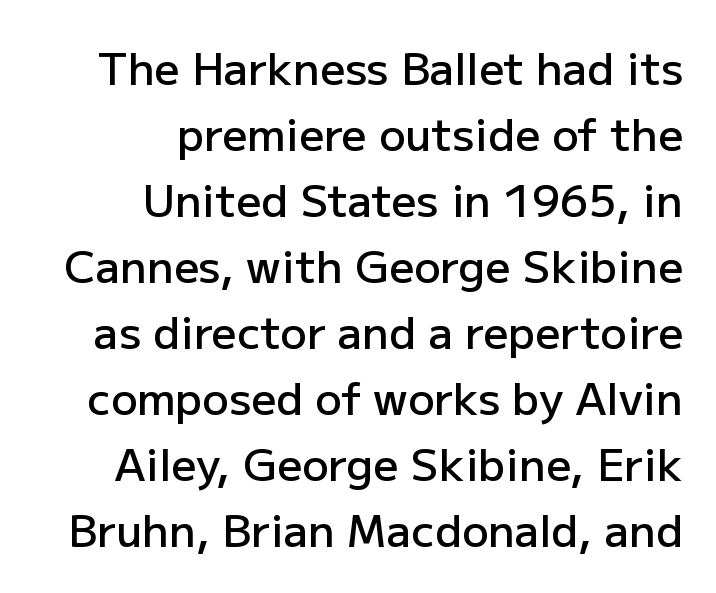
Q: Is the text bold? A: Semi-bold.
Q: Is the text italic (slanted)? A: No, it is upright.
Q: Is the typeface a serif or a sans-serif typeface? A: Sans-serif.
Q: Is the text underlined? A: No.
Q: How is the paragraph aligned? A: Right-aligned.
Q: Is the spacing between letters normal or unusually wide? A: Normal.
Q: Is the spacing between lines tight, normal or loose? A: Normal.
Q: Width (condensed, normal, or wide)? A: Normal.
Q: Stroke contrast? A: Low.
Q: x-height? A: Medium.
Q: Monospaced? A: No.
